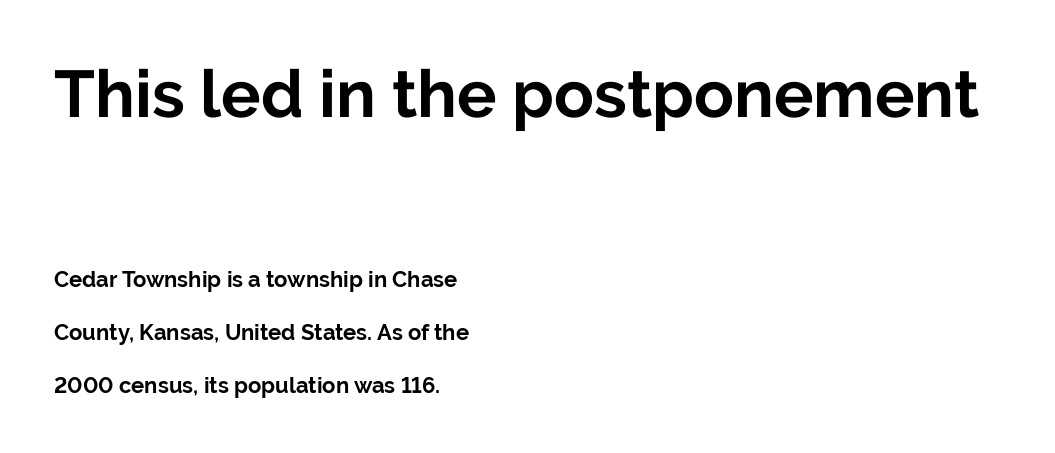
No italicization has been applied; the sample stays upright. The composition opens big and finishes small. Stroke thickness is high; the sample reads as a true bold. A great deal of white space separates one row of letters from the next. The letters advance in unequal steps, a hallmark of proportional type.
